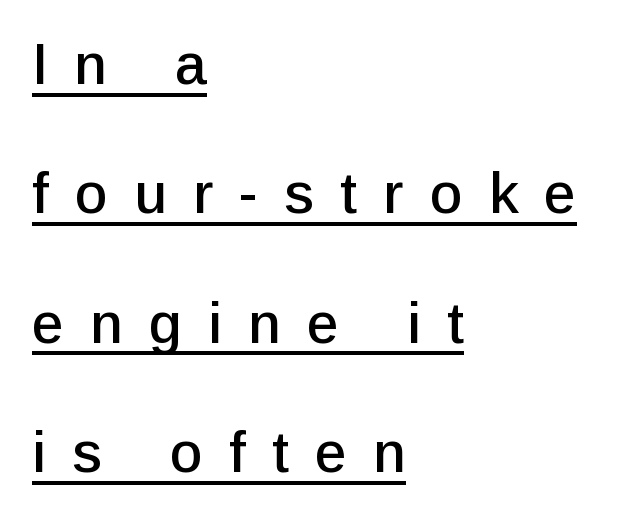
The image shows 57 px sans-serif type, upright; set left-aligned, loose line spacing (2.27x), unusually wide letter spacing (+0.46 em), underlined; low stroke contrast and a medium x-height.
